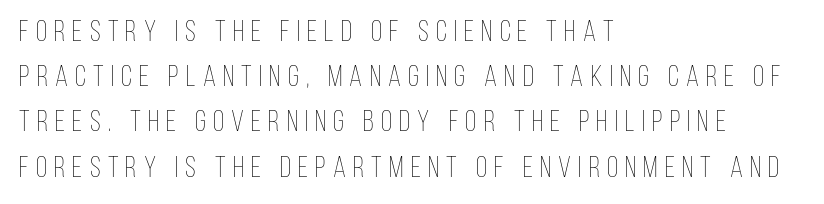
Q: Is the text bold? A: No.
Q: Is the text italic (slanted)? A: No, it is upright.
Q: Is the text underlined? A: No.
Q: How is the paragraph aligned? A: Left-aligned.
Q: Is the spacing between letters normal or unusually wide? A: Unusually wide.
Q: Is the spacing between lines tight, normal or loose? A: Normal.
Q: Width (condensed, normal, or wide)? A: Condensed.
Q: Stroke contrast? A: Low.
Q: x-height? A: Large.
Q: Monospaced? A: No.
